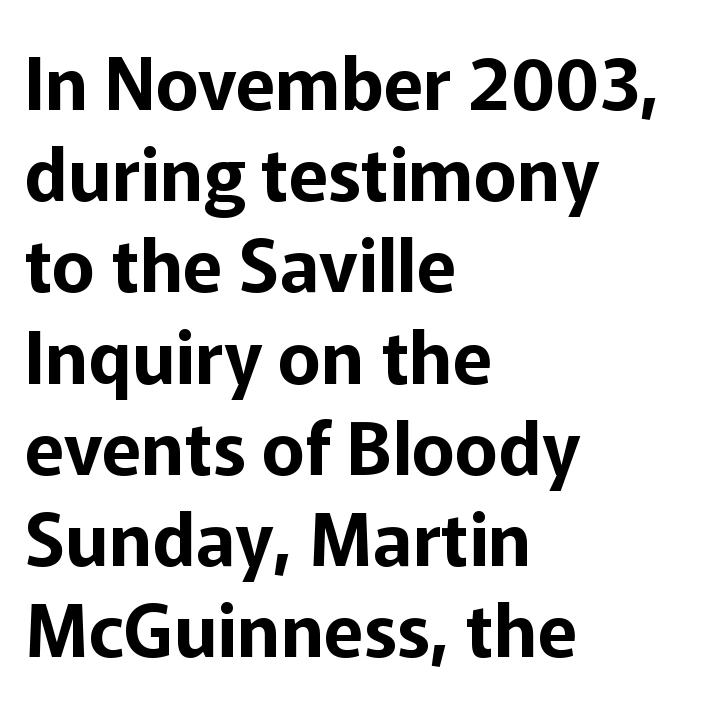
Q: Is the text italic (slanted)? A: No, it is upright.
Q: Is the typeface a serif or a sans-serif typeface? A: Sans-serif.
Q: Is the text underlined? A: No.
Q: How is the paragraph aligned? A: Left-aligned.
Q: Is the spacing between letters normal or unusually wide? A: Normal.
Q: Is the spacing between lines tight, normal or loose? A: Normal.
Q: Width (condensed, normal, or wide)? A: Normal.
Q: Stroke contrast? A: Low.
Q: x-height? A: Medium.
Q: Monospaced? A: No.
